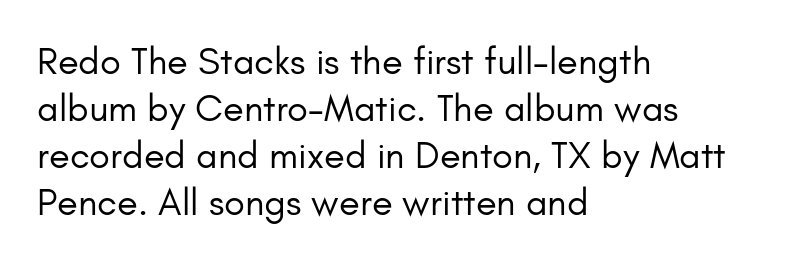
{"serif": "no", "italic": "no", "bold": "no", "weight": "regular", "width": "normal", "stroke_contrast": "low", "x_height": "small", "monospaced": "no", "underline": "no", "align": "left", "line_spacing_ratio": 1.24, "letter_spacing": "normal", "letter_spacing_em": 0.0, "glyph_px": 38}
